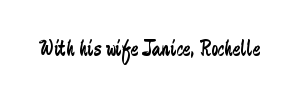
Only glyphs here, with clear space below each row. Between one letter and the next there's only the usual sliver of space. Is this a heavy cut? Hardly; it is regular or lighter.
